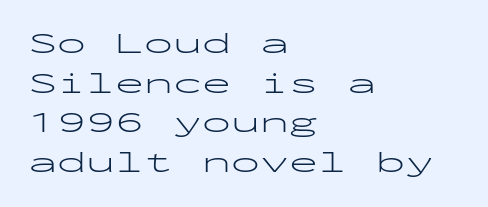
{"serif": "no", "italic": "no", "bold": "no", "weight": "light", "width": "wide", "stroke_contrast": "low", "x_height": "medium", "monospaced": "yes", "underline": "no", "align": "left", "line_spacing": "normal", "line_spacing_ratio": 1.37, "letter_spacing": "normal", "letter_spacing_em": 0.0, "glyph_px": 29}
